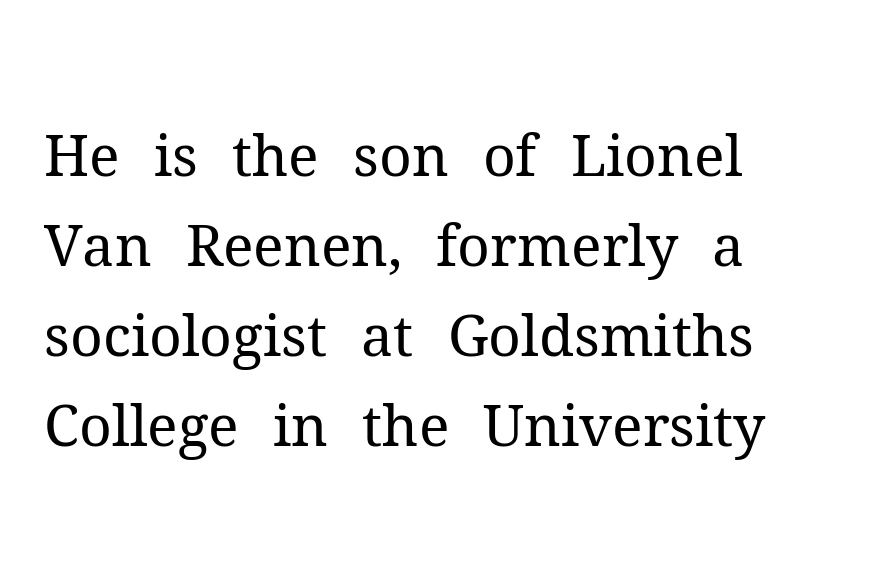
Line spacing here is normal. If you drew a line through each stem, it would be perfectly vertical. The passage shown is not underscored anywhere. Is the block centered? No — it sits flush against the left margin. The characters display serif detailing at their extremities. Think of a printed novel: that variable character pitch is what you see here.
